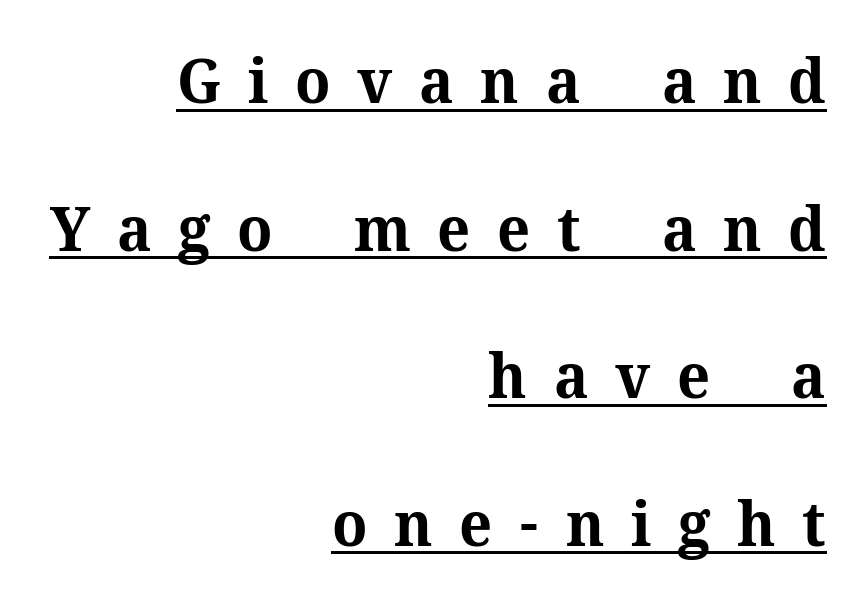
Does the lettering tilt? It doesn't — this is upright. Does the copy run flush right? Yes — the right margin is perfectly even. These lines are rendered in a variable-pitch font. These lines are composed in type with serifs. How heavy is the stroke? Heavy — this is a bold.
